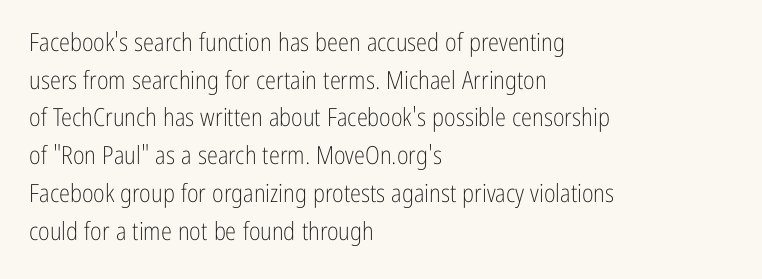
The image shows 25 px text type, upright; set left-aligned, normal line spacing (1.51x), normal letter spacing, not underlined.
